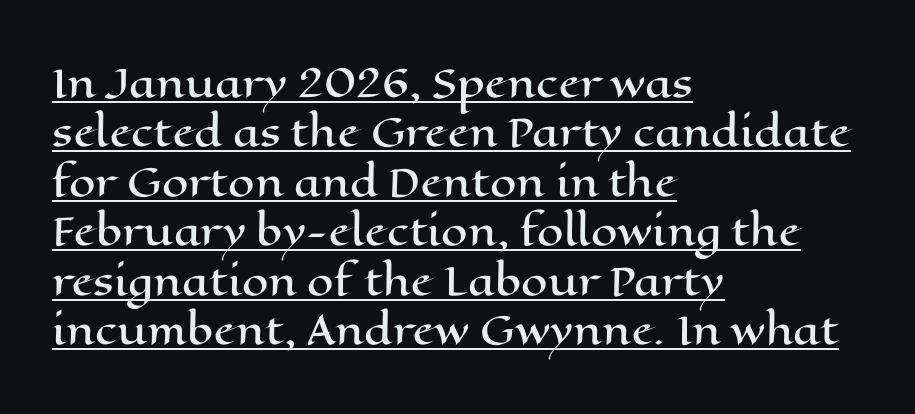
The image shows 38 px wide type, upright; set left-aligned, normal line spacing (1.3x), normal letter spacing, underlined; high stroke contrast and a medium x-height.
